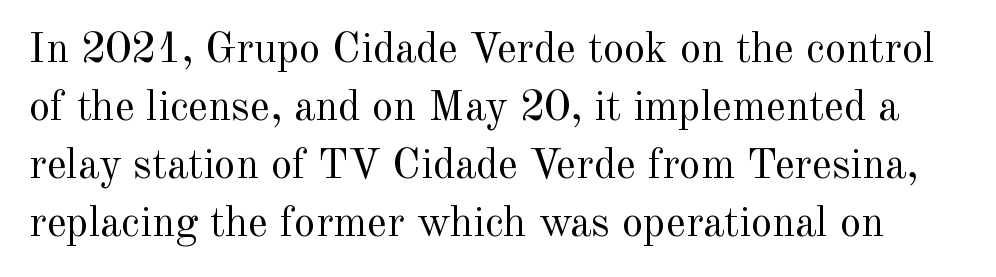
The image shows 43 px regular-weight serif type, upright; set normal line spacing (1.35x), normal letter spacing, not underlined; a small x-height.
